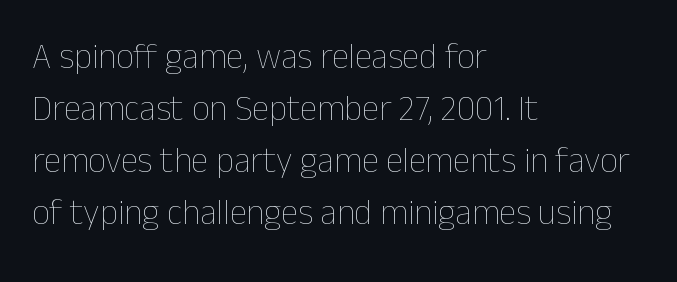
Stems here are at most as thick as an everyday book face. Quick note: not italic, upright. Think of a printed novel: that variable character pitch is what you see here. Default kerning and tracking; the words read as compact shapes. One-word summary of the alignment: left.
